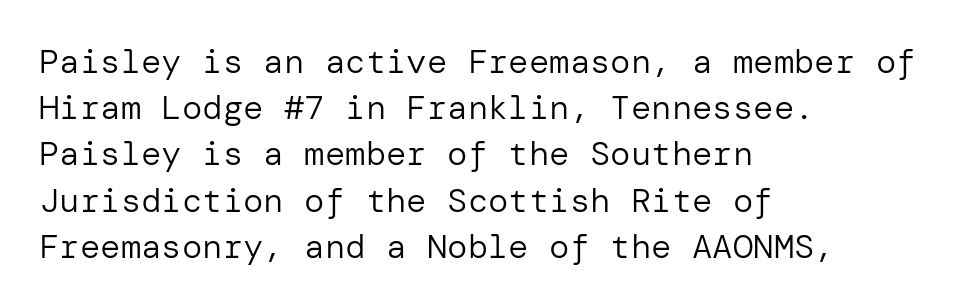
The image shows 34 px regular-weight sans-serif type, upright; set left-aligned, normal line spacing (1.36x), normal letter spacing, not underlined; low stroke contrast and a medium x-height.
